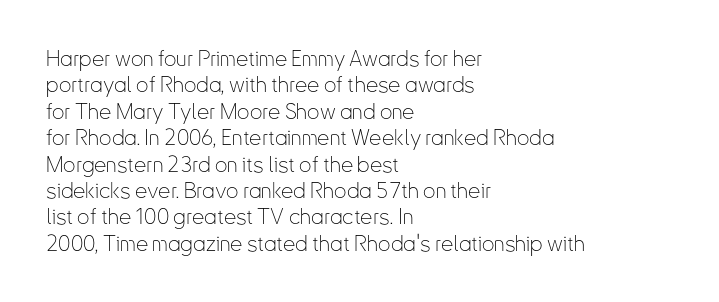
This sample uses an upright cut, with every glyph sitting square on the baseline. Underlining? Definitely not there. Heaviness? Minimal to ordinary, like unemphasized prose. Short note: letters normally spaced. Where is the straight margin? On the left.
